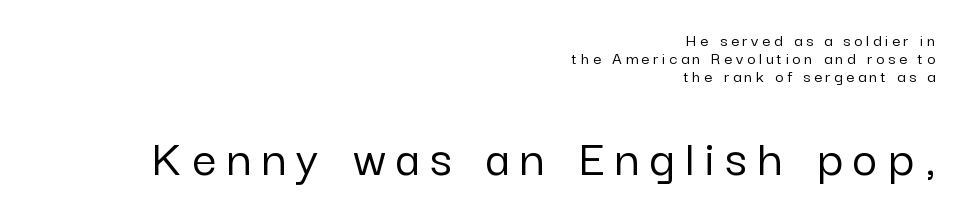
Horizontally, the lines are justified to the trailing edge only. Plain, unruled lines of type. The emphasis by scale lands on block number two, below. The text was rendered using a sans face with plain stroke endings.
